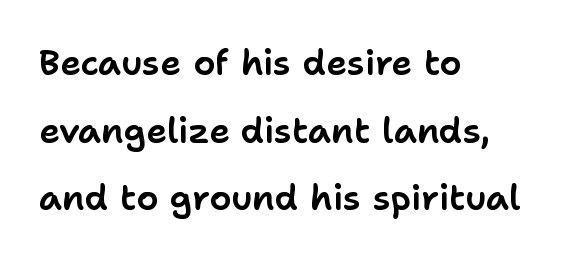
The image shows 35 px sans-serif type, upright; set left-aligned, loose line spacing (1.93x), normal letter spacing, not underlined; low stroke contrast and a medium x-height.
